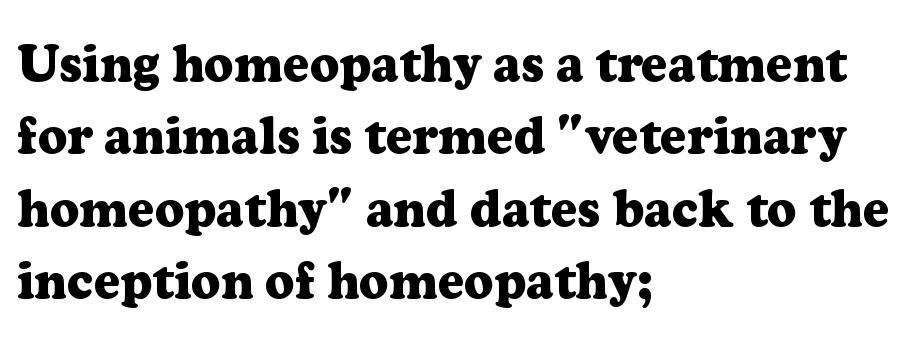
Regarding leading, the lines here are spaced in the standard way. The type is set solid horizontally, with unmodified tracking. Set as a true bold cut, around the 700 mark. Serifs: yes, visible at the terminals of the letterforms. This rendering features lettering with no underline.
